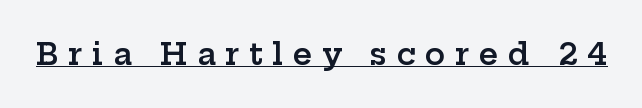
Q: Is the text bold? A: Semi-bold.
Q: Is the text italic (slanted)? A: No, it is upright.
Q: Is the typeface a serif or a sans-serif typeface? A: Serif.
Q: Is the text underlined? A: Yes.
Q: Is the spacing between letters normal or unusually wide? A: Unusually wide.
Q: Width (condensed, normal, or wide)? A: Wide.
Q: Stroke contrast? A: Low.
Q: x-height? A: Medium.
Q: Monospaced? A: No.
